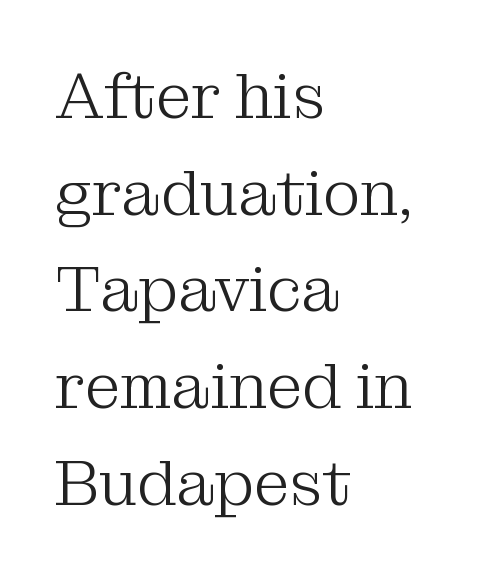
Q: Is the text bold? A: No.
Q: Is the text italic (slanted)? A: No, it is upright.
Q: Is the typeface a serif or a sans-serif typeface? A: Serif.
Q: Is the text underlined? A: No.
Q: How is the paragraph aligned? A: Left-aligned.
Q: Is the spacing between letters normal or unusually wide? A: Normal.
Q: Is the spacing between lines tight, normal or loose? A: Normal.
Q: Width (condensed, normal, or wide)? A: Normal.
Q: Stroke contrast? A: Medium.
Q: x-height? A: Medium.
Q: Monospaced? A: No.
